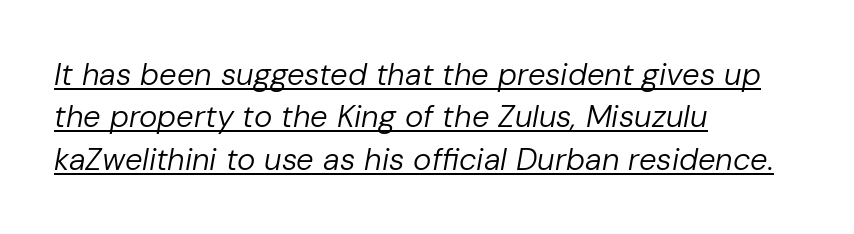
Ink coverage per letter is moderate at most. The axis of the letterforms is tilted away from vertical. This sample has the flowing, uneven cadence of proportional lettering. These lines stack with their left ends in a neat column. Every word sits above its own underline.
